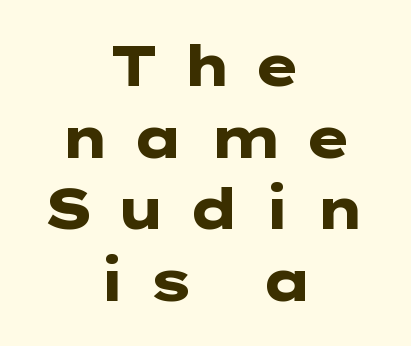
The image shows 56 px heavy, wide sans-serif type, upright; set centered, normal line spacing (1.28x), unusually wide letter spacing (+0.37 em), not underlined; low stroke contrast and a medium x-height.
